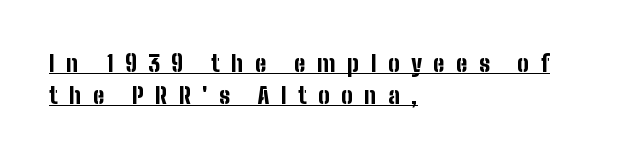
Here the glyphs are tracked loosely, breaking word shapes into spaced letters. Check the space under the baseline: a stroke is drawn there. The rendering uses a moderate line-height, typical for paragraphs. The compositor pushed each line to the left boundary.
